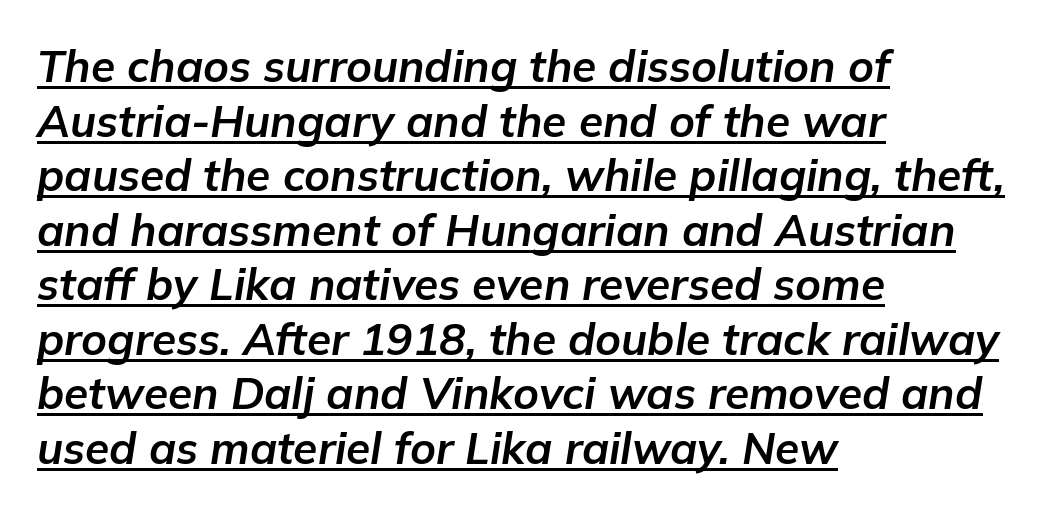
Q: Is the text bold? A: Yes.
Q: Is the text italic (slanted)? A: Yes, it leans right by about 9 degrees.
Q: Is the text underlined? A: Yes.
Q: How is the paragraph aligned? A: Left-aligned.
Q: Is the spacing between letters normal or unusually wide? A: Normal.
Q: Width (condensed, normal, or wide)? A: Normal.
Q: Stroke contrast? A: Low.
Q: x-height? A: Medium.
Q: Monospaced? A: No.
